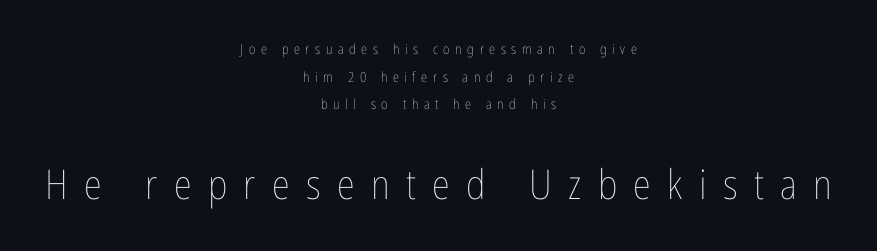
The image shows 41 px thin, condensed type, upright; set centered, loose line spacing (1.97x), unusually wide letter spacing (+0.4 em), not underlined; the second (bottom) block is 2.93x larger; low stroke contrast and a medium x-height.
